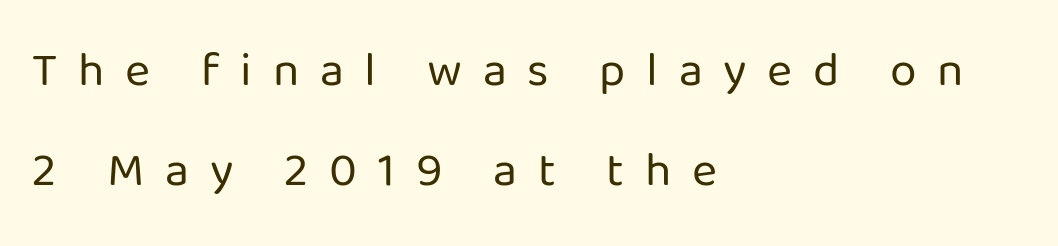
One-word summary of the alignment: left. Is this a fixed-width face? No — the glyphs have proportional, varying widths. There is plenty of visible air inserted between adjacent glyphs. This is roman type, the default non-slanted kind. Weight: not bold — regular or lighter.
